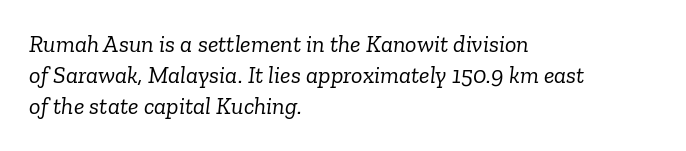
{"italic": "yes", "lean": "right", "slant_degrees": 6, "bold": "no", "underline": "no", "align": "left", "line_spacing": "normal", "line_spacing_ratio": 1.3, "letter_spacing": "normal", "letter_spacing_em": 0.0, "glyph_px": 24}
